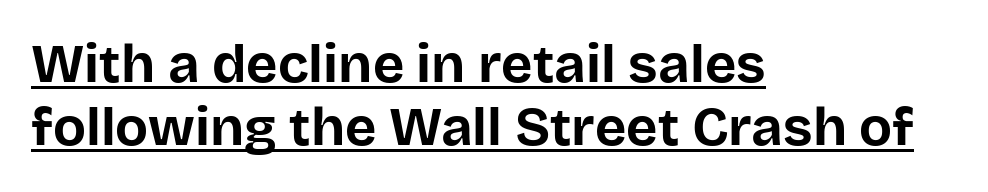
The image shows 54 px bold sans-serif type, upright; set left-aligned, line spacing 1.17x, normal letter spacing, underlined; low stroke contrast and a large x-height.
